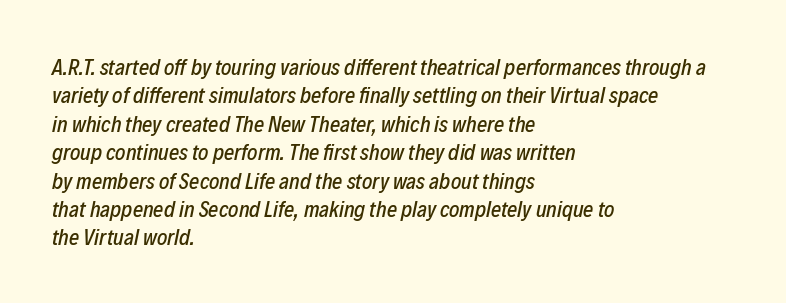
The image shows 22 px text type, italic (leaning right); set left-aligned, normal line spacing (1.29x), normal letter spacing, not underlined.
